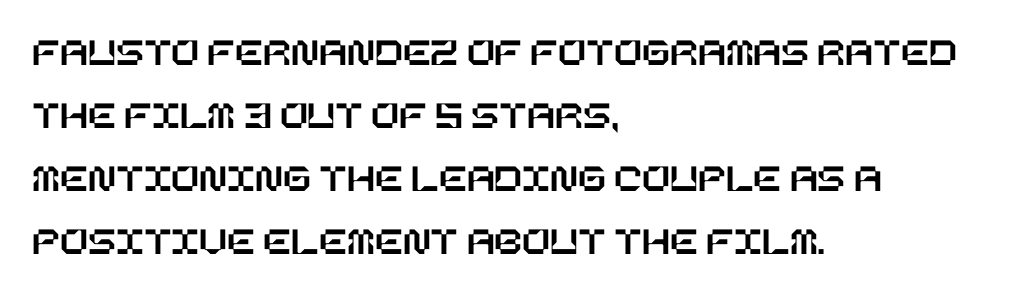
Q: Is the text italic (slanted)? A: No, it is upright.
Q: Is the text underlined? A: No.
Q: How is the paragraph aligned? A: Left-aligned.
Q: Is the spacing between letters normal or unusually wide? A: Normal.
Q: Is the spacing between lines tight, normal or loose? A: Normal.
Q: Width (condensed, normal, or wide)? A: Normal.
Q: Stroke contrast? A: Low.
Q: x-height? A: Large.
